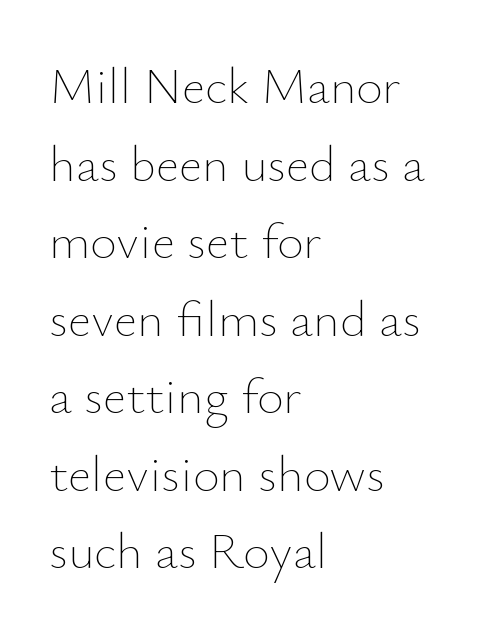
Q: Is the text bold? A: No.
Q: Is the text italic (slanted)? A: No, it is upright.
Q: Is the text underlined? A: No.
Q: How is the paragraph aligned? A: Left-aligned.
Q: Is the spacing between letters normal or unusually wide? A: Normal.
Q: Is the spacing between lines tight, normal or loose? A: Normal.
Q: Width (condensed, normal, or wide)? A: Normal.
Q: Stroke contrast? A: Low.
Q: x-height? A: Small.
Q: Monospaced? A: No.
